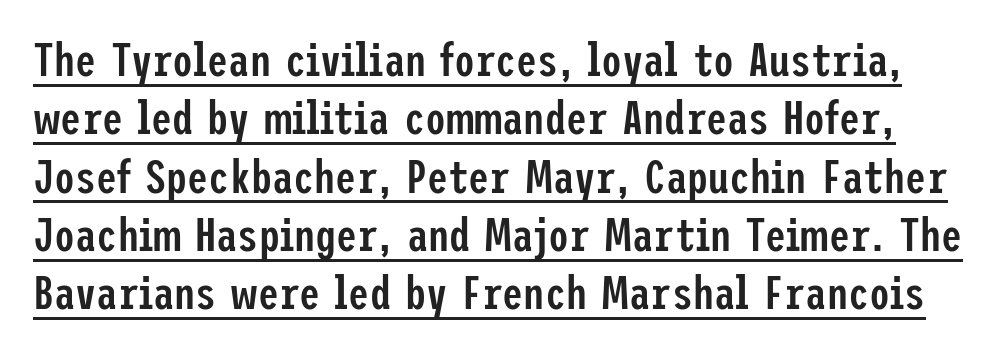
{"serif": "no", "italic": "no", "bold": "semi", "weight": "semibold", "width": "condensed", "stroke_contrast": "low", "x_height": "medium", "underline": "yes", "line_spacing_ratio": 1.24, "letter_spacing": "normal", "letter_spacing_em": 0.0, "glyph_px": 47}
